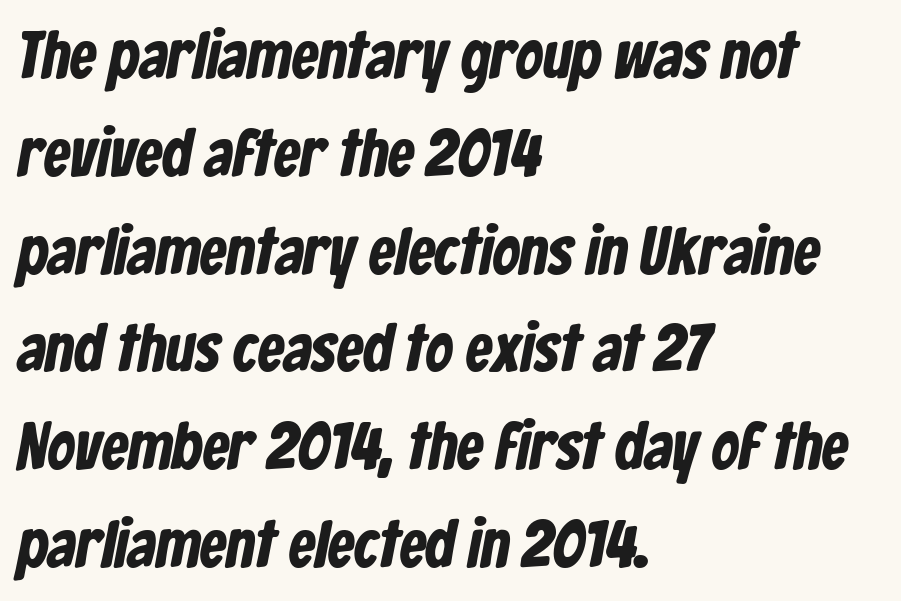
The designer left line spacing at the default. Regarding serifs, this sample does without them. Nothing unusual about the tracking: characters are spaced as the font intends. The passage shown is typed in a proportional face where columns would drift. Rule under the text: the space is simply empty.
